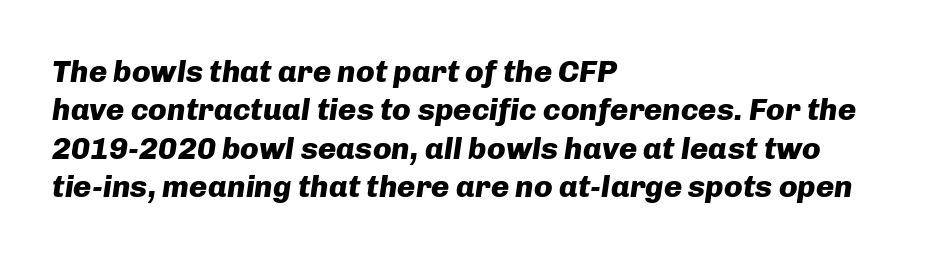
Q: Is the text bold? A: Yes.
Q: Is the text italic (slanted)? A: Yes, it leans right by about 8 degrees.
Q: Is the text underlined? A: No.
Q: How is the paragraph aligned? A: Left-aligned.
Q: Is the spacing between letters normal or unusually wide? A: Normal.
Q: Width (condensed, normal, or wide)? A: Normal.
Q: Stroke contrast? A: Low.
Q: x-height? A: Medium.
Q: Monospaced? A: No.
